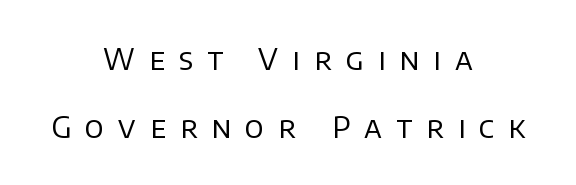
The image shows 30 px regular-weight sans-serif type, upright; set centered, loose line spacing (2.28x), unusually wide letter spacing (+0.47 em), not underlined; low stroke contrast and a large x-height.
